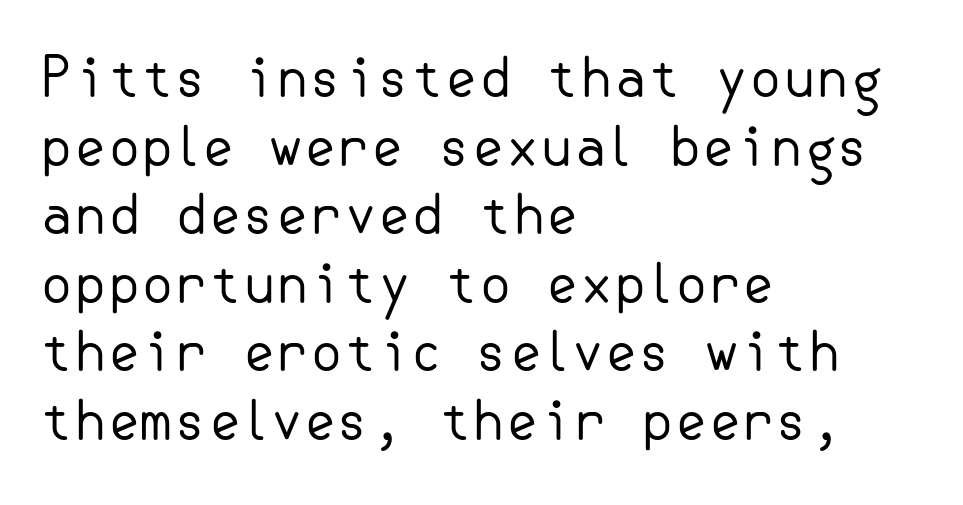
Unbolded letterforms with no extra heft. Every row of glyphs begins at an identical x-position on the left. Has an underline been added? It has not. You can tell it's not italic because the verticals are truly vertical. Examine the stroke ends and you'll find no serifs.
